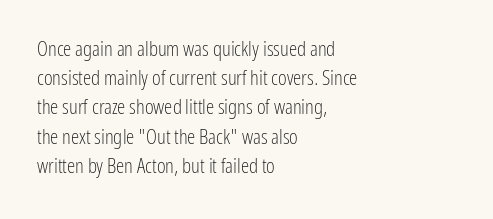
The image shows 21 px text type, upright; set left-aligned, normal line spacing (1.39x), normal letter spacing, not underlined.
